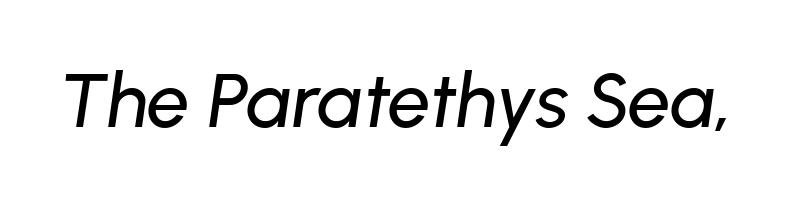
The image shows 76 px text type, italic (leaning right); set normal letter spacing, not underlined; low stroke contrast and a medium x-height.
